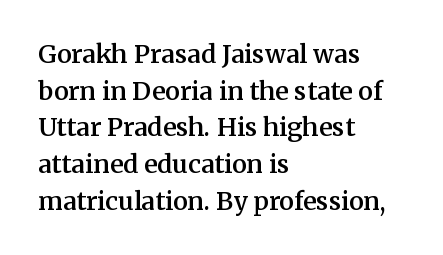
{"italic": "no", "bold": "semi", "underline": "no", "align": "left", "line_spacing": "normal", "line_spacing_ratio": 1.47, "letter_spacing": "normal", "letter_spacing_em": 0.0, "glyph_px": 25}
